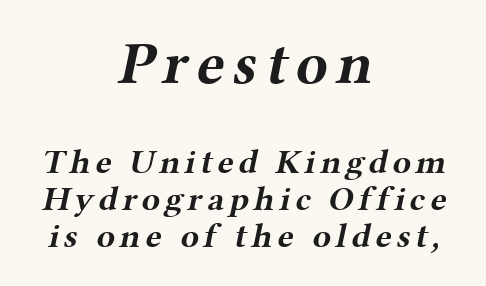
The image shows 59 px bold, wide serif type; set centered, tight line spacing (1.09x), not underlined; the first (top) block is 1.74x larger; medium stroke contrast and a medium x-height.
